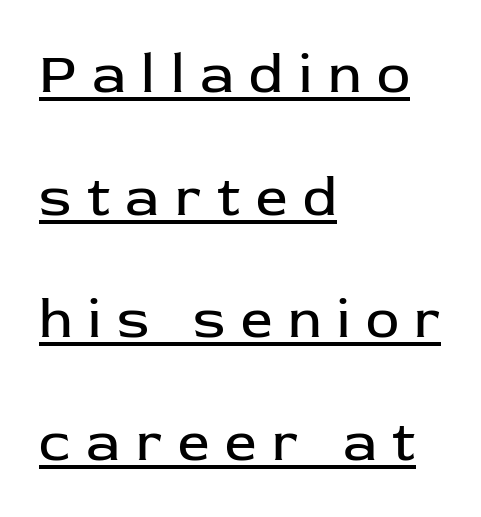
Q: Is the text bold? A: No.
Q: Is the text italic (slanted)? A: No, it is upright.
Q: Is the typeface a serif or a sans-serif typeface? A: Sans-serif.
Q: Is the text underlined? A: Yes.
Q: How is the paragraph aligned? A: Left-aligned.
Q: Is the spacing between letters normal or unusually wide? A: Unusually wide.
Q: Is the spacing between lines tight, normal or loose? A: Loose.
Q: Width (condensed, normal, or wide)? A: Normal.
Q: Stroke contrast? A: Low.
Q: x-height? A: Medium.
Q: Monospaced? A: No.
